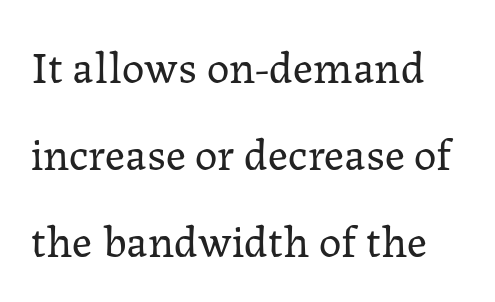
{"serif": "yes", "italic": "no", "bold": "no", "weight": "regular", "width": "normal", "stroke_contrast": "low", "x_height": "medium", "monospaced": "no", "underline": "no", "line_spacing": "loose", "line_spacing_ratio": 1.93, "letter_spacing": "normal", "letter_spacing_em": 0.0, "glyph_px": 45}
